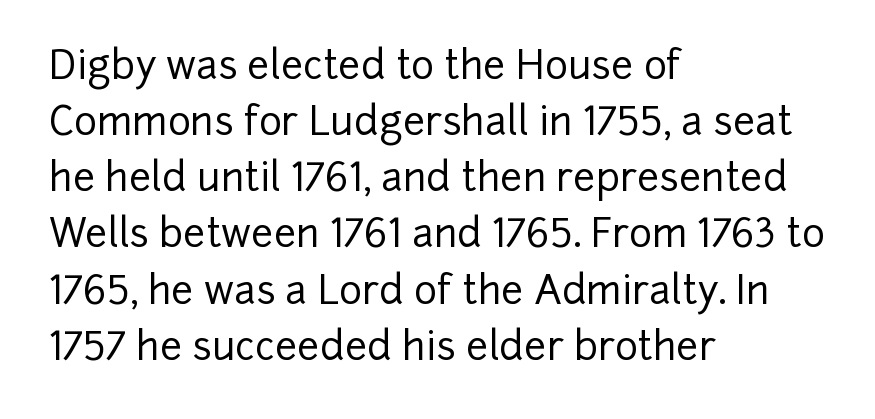
{"serif": "no", "italic": "no", "width": "normal", "stroke_contrast": "low", "x_height": "medium", "monospaced": "no", "underline": "no", "align": "left", "line_spacing": "normal", "line_spacing_ratio": 1.44, "letter_spacing": "normal", "letter_spacing_em": 0.0, "glyph_px": 39}
